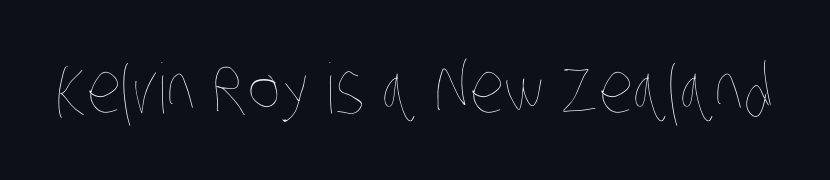
Q: Is the text bold? A: No.
Q: Is the text underlined? A: No.
Q: Is the spacing between letters normal or unusually wide? A: Normal.
Q: Width (condensed, normal, or wide)? A: Condensed.
Q: Stroke contrast? A: Low.
Q: x-height? A: Large.
Q: Monospaced? A: No.
